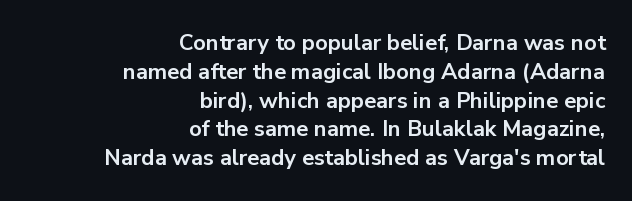
Upright lettering throughout. Underlining? Definitely not there. Weight check: bold — yes, fully. A flush-right, rag-left setting is used for this passage. Evenly set lines give the paragraph a standard silhouette. Each word holds together tightly as a unit, with standard inter-letter gaps.
